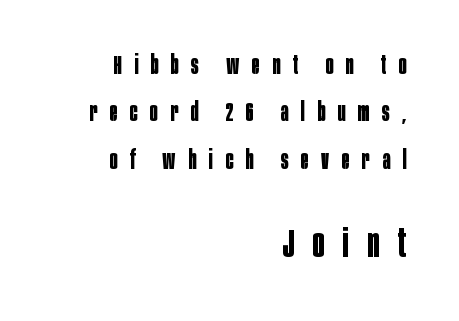
{"serif": "no", "italic": "no", "bold": "yes", "weight": "bold", "width": "condensed", "stroke_contrast": "low", "x_height": "large", "monospaced": "no", "underline": "no", "align": "right", "line_spacing_ratio": 1.82, "letter_spacing": "wide", "letter_spacing_em": 0.48, "larger_block": "second", "size_ratio": 1.5, "glyph_px": 39}
